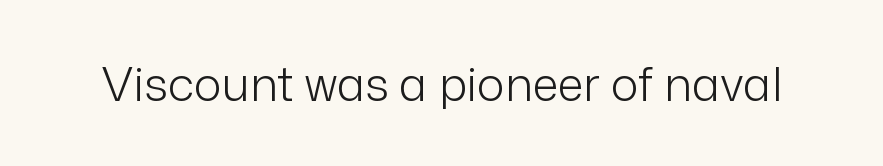
Classification — sans serif. These lines keep a tight, regular rhythm from letter to letter. Note the varied advance widths — an 'i' is clearly narrower than an 'm'. Nope, not italic — everything's standing straight.
